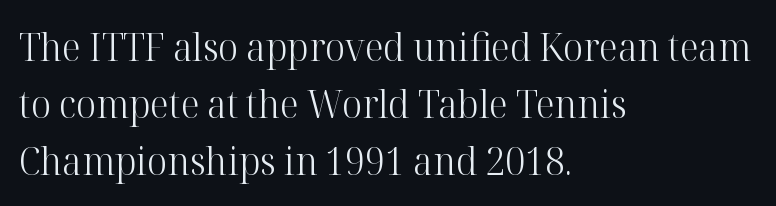
Q: Is the text bold? A: No.
Q: Is the text italic (slanted)? A: No, it is upright.
Q: Is the typeface a serif or a sans-serif typeface? A: Serif.
Q: Is the text underlined? A: No.
Q: How is the paragraph aligned? A: Left-aligned.
Q: Is the spacing between letters normal or unusually wide? A: Normal.
Q: Is the spacing between lines tight, normal or loose? A: Normal.
Q: Width (condensed, normal, or wide)? A: Normal.
Q: Stroke contrast? A: High.
Q: x-height? A: Medium.
Q: Monospaced? A: No.
